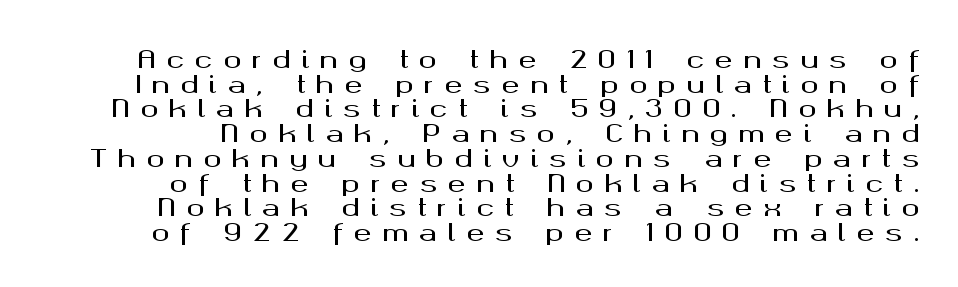
The image shows 24 px text type, upright; set tight line spacing (1.03x), unusually wide letter spacing (+0.44 em), not underlined.
